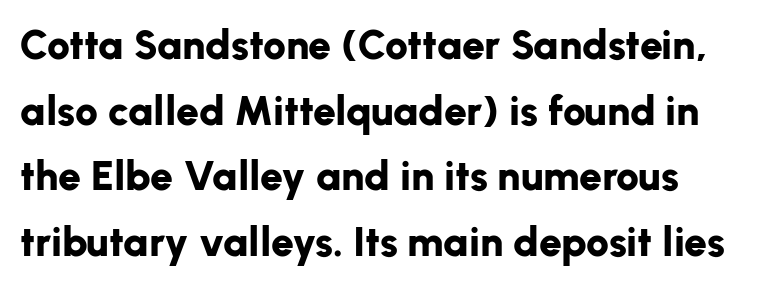
The image shows 41 px bold sans-serif type, upright; set left-aligned, normal line spacing (1.6x), normal letter spacing, not underlined; low stroke contrast and a medium x-height.
